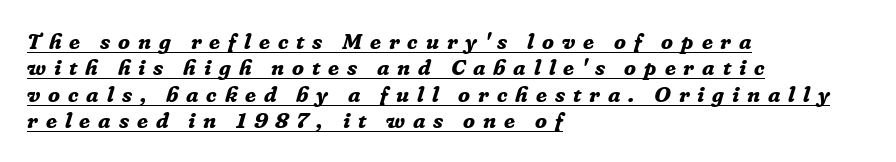
Q: Is the text bold? A: Yes.
Q: Is the text italic (slanted)? A: Yes, it leans right by about 16 degrees.
Q: Is the text underlined? A: Yes.
Q: How is the paragraph aligned? A: Left-aligned.
Q: Is the spacing between letters normal or unusually wide? A: Unusually wide.
